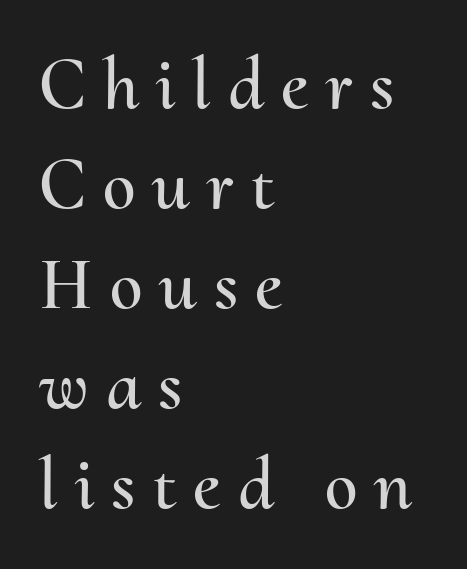
Underline: absent. Notice how the passage keeps a crisp vertical edge on the left only. Notice how the stems are strictly vertical — no italics here. Here the designer chose a conventional face with non-uniform glyph widths. Characters follow at a spacing far wider than the type designer built in. Notice how descenders clear the ascenders below comfortably — that's standard leading.
